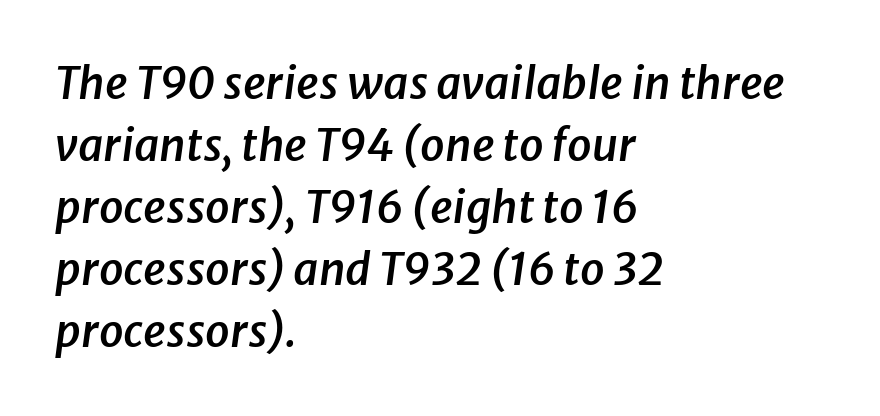
The image shows 44 px semibold type, italic (leaning right); set left-aligned, normal line spacing (1.41x), normal letter spacing, not underlined; low stroke contrast and a medium x-height.
